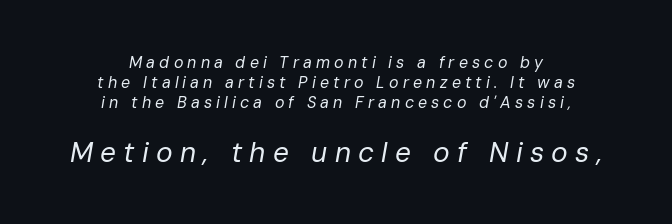
Weight: not bold — regular or lighter. Just letters on the line, the space beneath them empty. The following chunk of copy outweighs the initial chunk in type size. A student would call this center alignment; a typographer would say set centered. Is the type slanted? Yes — the strokes lean at a clear angle.
